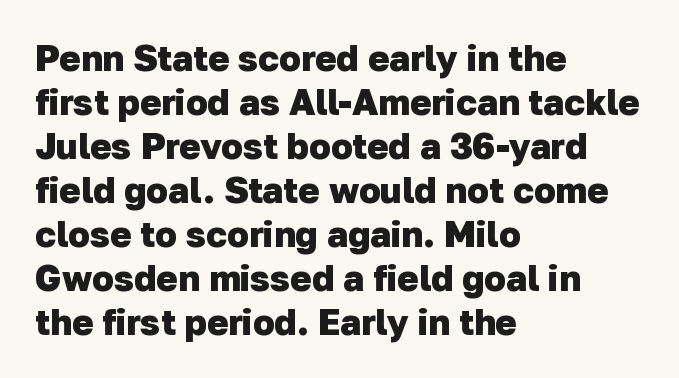
The image shows 36 px heavy sans-serif type; set left-aligned, line spacing 1.22x, normal letter spacing, not underlined; low stroke contrast and a medium x-height.
